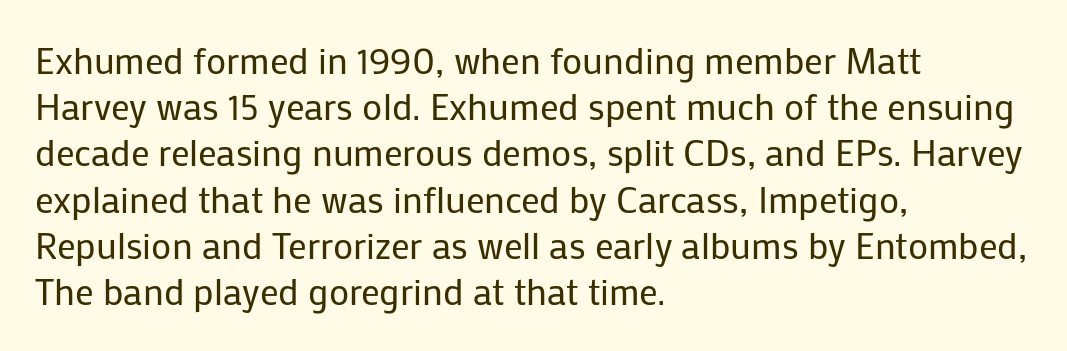
{"serif": "no", "italic": "no", "bold": "no", "weight": "regular", "width": "normal", "stroke_contrast": "low", "x_height": "medium", "monospaced": "no", "underline": "no", "align": "left", "line_spacing": "normal", "line_spacing_ratio": 1.25, "letter_spacing": "normal", "letter_spacing_em": 0.0, "glyph_px": 37}
